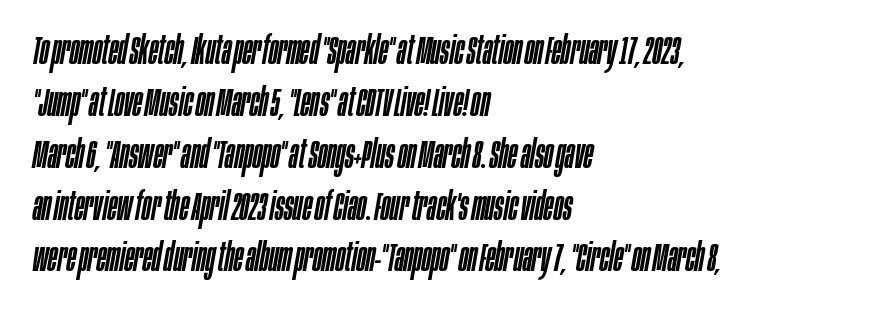
{"italic": "yes", "lean": "right", "slant_degrees": 10, "width": "condensed", "stroke_contrast": "low", "x_height": "large", "monospaced": "no", "underline": "no", "align": "left", "line_spacing": "normal", "line_spacing_ratio": 1.33, "letter_spacing": "normal", "letter_spacing_em": 0.0, "glyph_px": 39}
